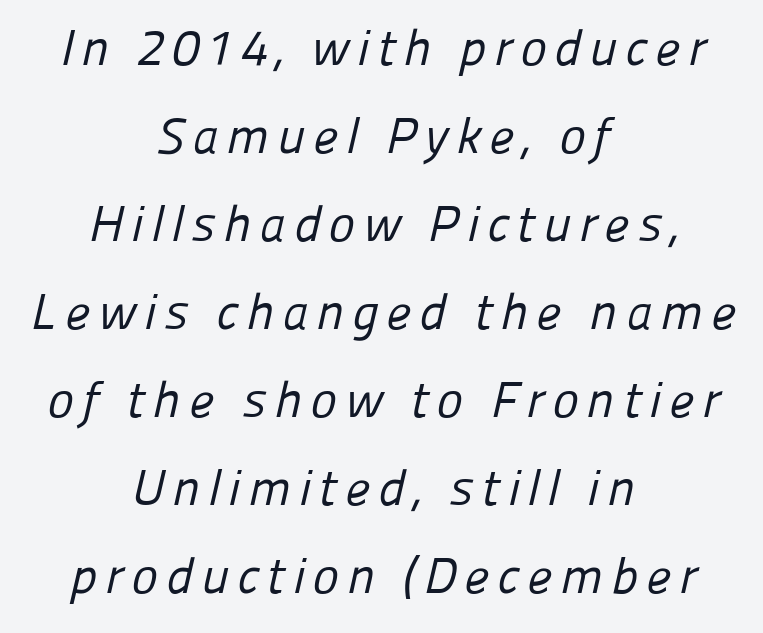
{"serif": "no", "bold": "no", "weight": "regular", "width": "normal", "stroke_contrast": "low", "x_height": "medium", "monospaced": "no", "underline": "no", "align": "center", "line_spacing_ratio": 1.76, "glyph_px": 50}
